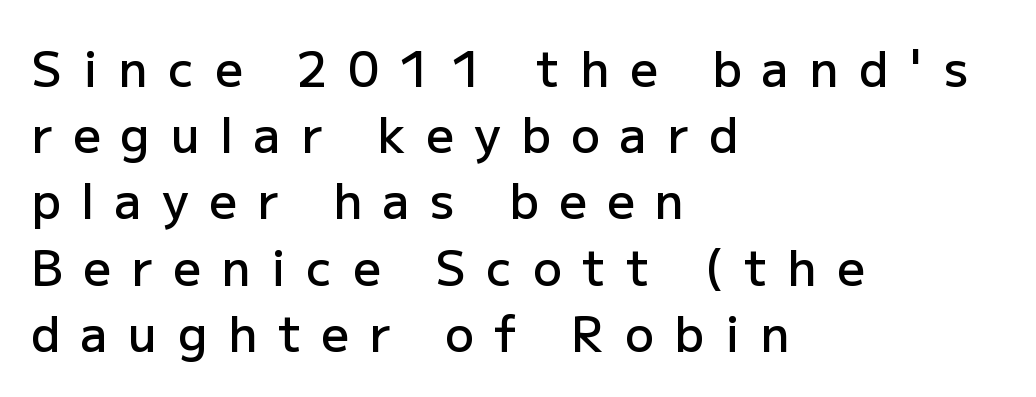
Q: Is the text bold? A: Semi-bold.
Q: Is the text italic (slanted)? A: No, it is upright.
Q: Is the typeface a serif or a sans-serif typeface? A: Sans-serif.
Q: Is the text underlined? A: No.
Q: How is the paragraph aligned? A: Left-aligned.
Q: Is the spacing between letters normal or unusually wide? A: Unusually wide.
Q: Is the spacing between lines tight, normal or loose? A: Normal.
Q: Width (condensed, normal, or wide)? A: Normal.
Q: Stroke contrast? A: Low.
Q: x-height? A: Medium.
Q: Monospaced? A: No.
